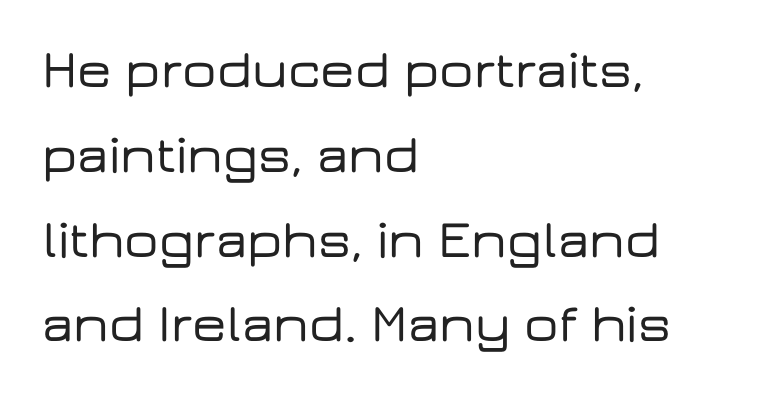
The vertical gap from one line to the next is medium. Think of a printed novel: that variable character pitch is what you see here. Is this a sans? Yes — the strokes have no serifs. Letters rest on an invisible, unmarked baseline. Here the glyphs are tracked normally, forming tight word shapes.
